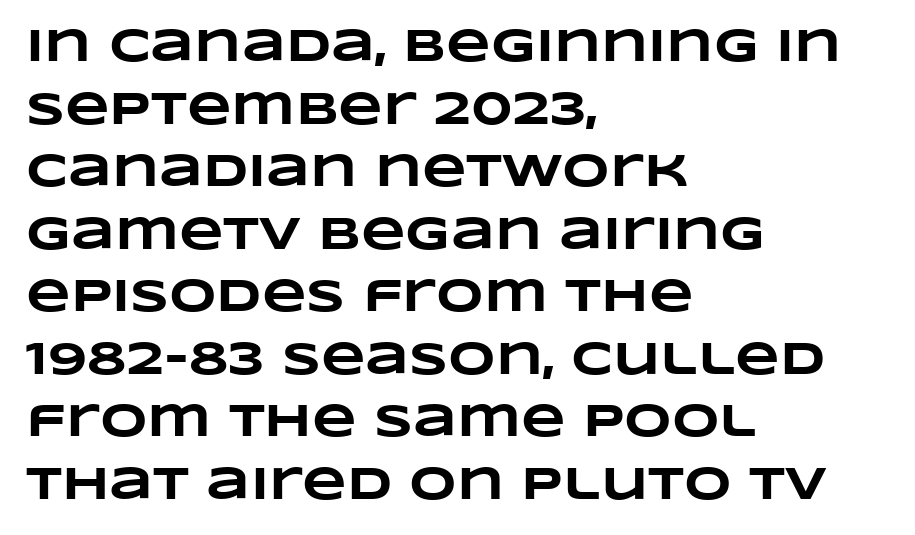
The image shows 46 px heavy, wide type; set left-aligned, normal line spacing (1.36x), normal letter spacing, not underlined; low stroke contrast and a large x-height.
